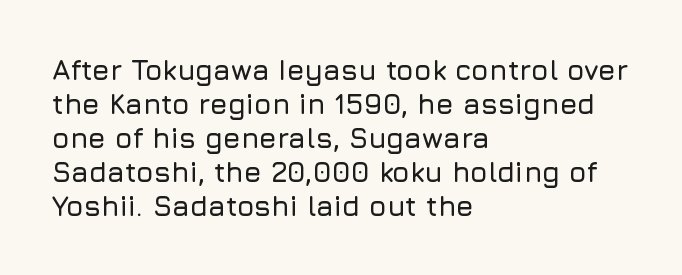
The image shows 28 px sans-serif type, upright; set left-aligned, line spacing 1.21x, normal letter spacing, not underlined; low stroke contrast and a medium x-height.
